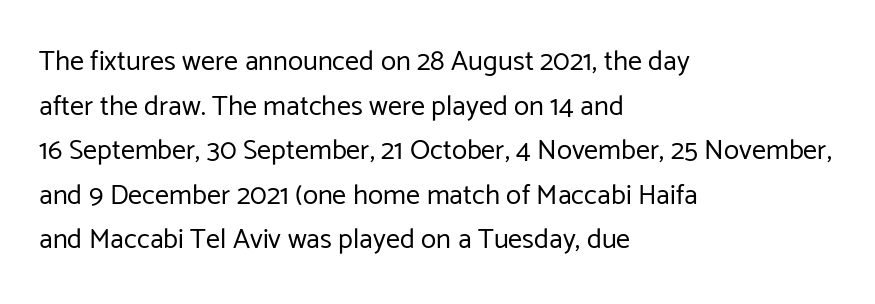
The image shows 28 px regular-weight sans-serif type, upright; set left-aligned, normal line spacing (1.59x), normal letter spacing, not underlined; low stroke contrast and a medium x-height.
